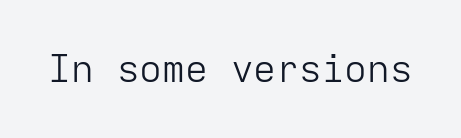
Q: Is the text bold? A: No.
Q: Is the text italic (slanted)? A: No, it is upright.
Q: Is the typeface a serif or a sans-serif typeface? A: Sans-serif.
Q: Is the text underlined? A: No.
Q: Is the spacing between letters normal or unusually wide? A: Normal.
Q: Width (condensed, normal, or wide)? A: Normal.
Q: Stroke contrast? A: Low.
Q: x-height? A: Medium.
Q: Monospaced? A: Yes.
